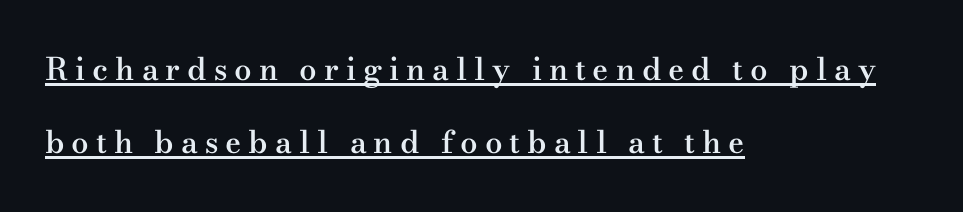
{"serif": "yes", "italic": "no", "bold": "semi", "weight": "semibold", "width": "wide", "stroke_contrast": "medium", "x_height": "small", "monospaced": "no", "underline": "yes", "align": "left", "line_spacing": "loose", "line_spacing_ratio": 2.37, "letter_spacing": "wide", "letter_spacing_em": 0.22, "glyph_px": 31}
